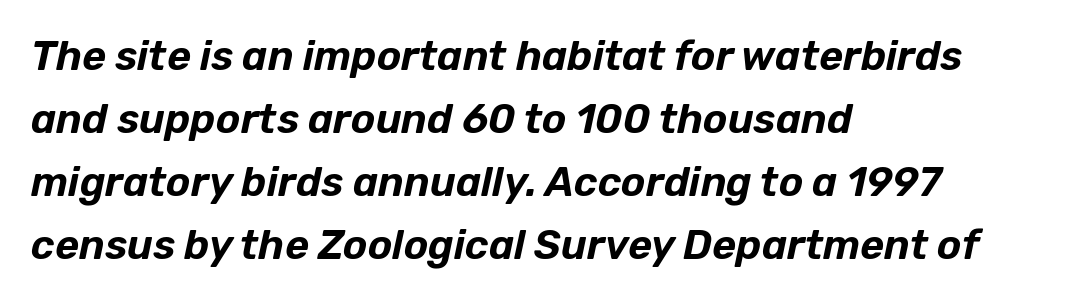
Q: Is the text italic (slanted)? A: Yes, it leans right by about 12 degrees.
Q: Is the text underlined? A: No.
Q: How is the paragraph aligned? A: Left-aligned.
Q: Is the spacing between letters normal or unusually wide? A: Normal.
Q: Is the spacing between lines tight, normal or loose? A: Normal.
Q: Width (condensed, normal, or wide)? A: Normal.
Q: Stroke contrast? A: Low.
Q: x-height? A: Medium.
Q: Monospaced? A: No.
